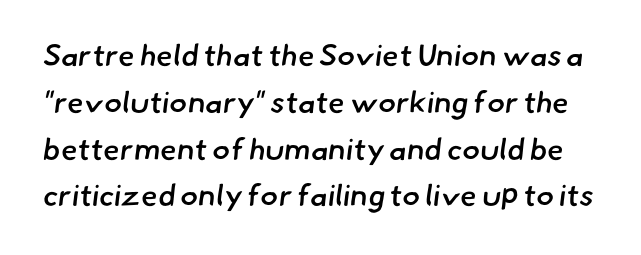
{"serif": "no", "bold": "semi", "weight": "semibold", "width": "normal", "stroke_contrast": "low", "x_height": "small", "monospaced": "no", "underline": "no", "line_spacing": "normal", "line_spacing_ratio": 1.56, "letter_spacing": "normal", "letter_spacing_em": 0.0, "glyph_px": 30}
